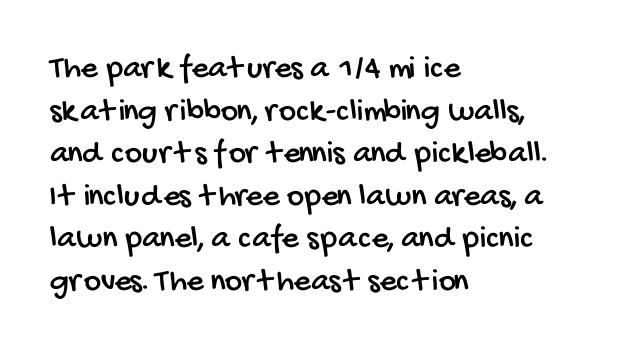
Q: Is the typeface a serif or a sans-serif typeface? A: Sans-serif.
Q: Is the text underlined? A: No.
Q: How is the paragraph aligned? A: Left-aligned.
Q: Is the spacing between letters normal or unusually wide? A: Normal.
Q: Is the spacing between lines tight, normal or loose? A: Normal.
Q: Width (condensed, normal, or wide)? A: Condensed.
Q: Stroke contrast? A: Low.
Q: x-height? A: Large.
Q: Monospaced? A: No.
